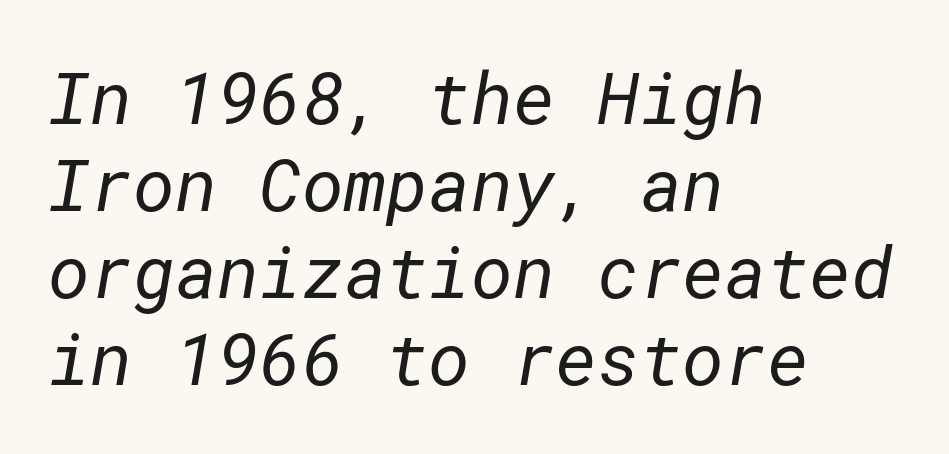
The image shows 72 px regular-weight sans-serif type; set left-aligned, line spacing 1.21x, normal letter spacing, not underlined; low stroke contrast and a medium x-height.
